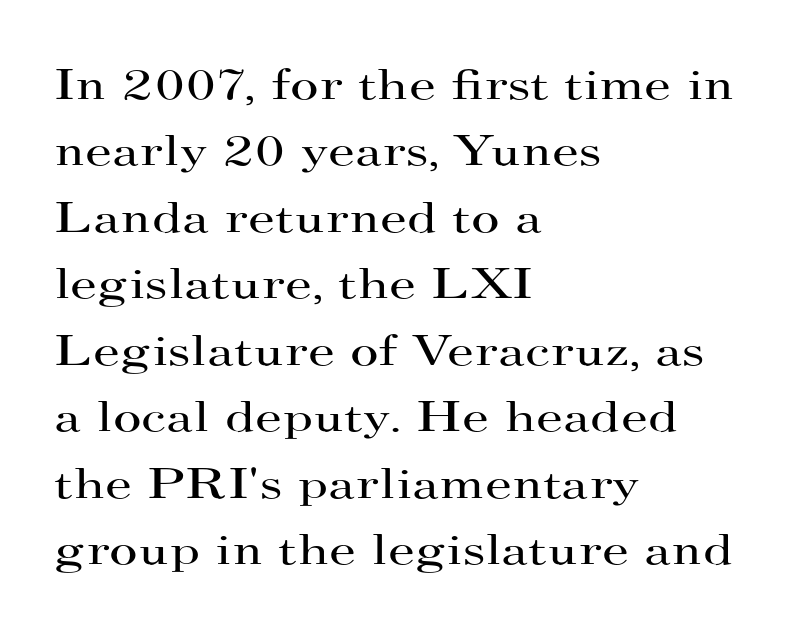
{"serif": "yes", "italic": "no", "bold": "no", "weight": "regular", "width": "wide", "stroke_contrast": "high", "x_height": "small", "monospaced": "no", "underline": "no", "align": "left", "line_spacing": "normal", "line_spacing_ratio": 1.51, "letter_spacing": "normal", "letter_spacing_em": 0.0, "glyph_px": 44}
